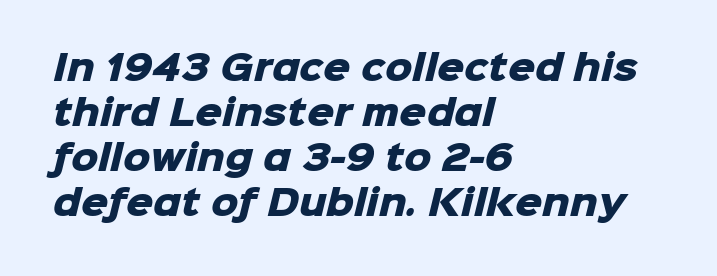
Notice how the passage keeps a crisp vertical edge on the left only. How heavy is the stroke? Heavy — this is a bold. This sample uses plain, unmodified letter spacing. The rendering uses natural spacing where letterforms have individual widths.
